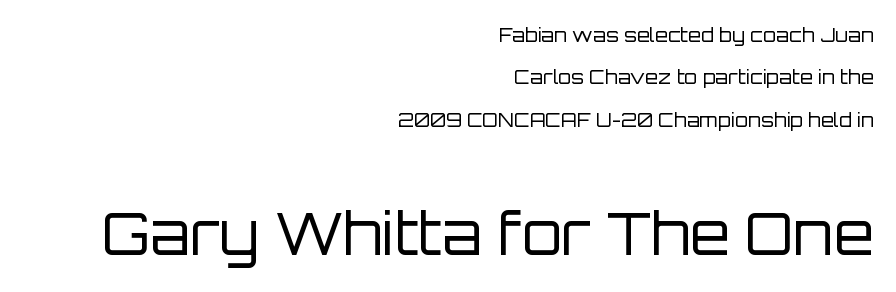
Q: Is the text bold? A: No.
Q: Is the text italic (slanted)? A: No, it is upright.
Q: Is the typeface a serif or a sans-serif typeface? A: Sans-serif.
Q: Is the text underlined? A: No.
Q: How is the paragraph aligned? A: Right-aligned.
Q: Is the spacing between letters normal or unusually wide? A: Normal.
Q: Is the spacing between lines tight, normal or loose? A: Loose.
Q: Which block of text is set in a larger size, the first (top) or the second (bottom)? A: The second (bottom) one.
Q: Width (condensed, normal, or wide)? A: Normal.
Q: Stroke contrast? A: Low.
Q: x-height? A: Large.
Q: Monospaced? A: No.
